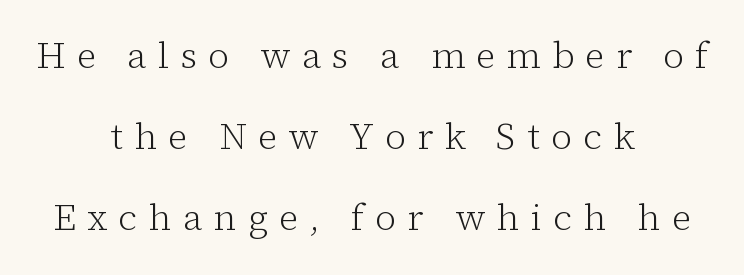
{"serif": "yes", "italic": "no", "bold": "no", "weight": "light", "width": "normal", "stroke_contrast": "low", "x_height": "medium", "monospaced": "no", "underline": "no", "align": "center", "line_spacing": "loose", "line_spacing_ratio": 2.19, "letter_spacing": "wide", "letter_spacing_em": 0.3, "glyph_px": 37}
